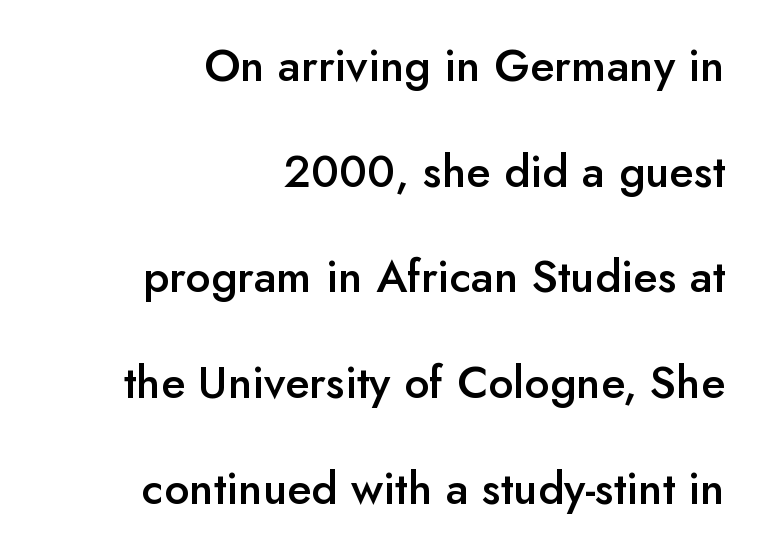
Q: Is the text bold? A: Semi-bold.
Q: Is the text italic (slanted)? A: No, it is upright.
Q: Is the typeface a serif or a sans-serif typeface? A: Sans-serif.
Q: Is the text underlined? A: No.
Q: How is the paragraph aligned? A: Right-aligned.
Q: Is the spacing between letters normal or unusually wide? A: Normal.
Q: Is the spacing between lines tight, normal or loose? A: Loose.
Q: Width (condensed, normal, or wide)? A: Normal.
Q: Stroke contrast? A: Low.
Q: x-height? A: Small.
Q: Monospaced? A: No.
